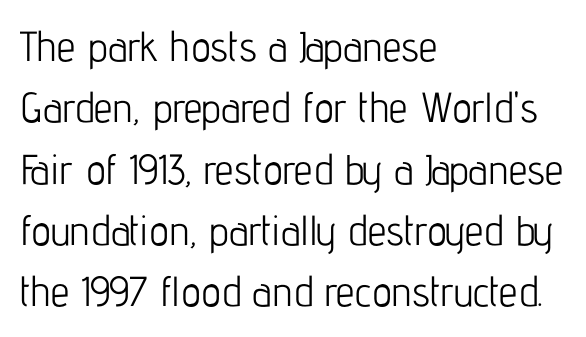
Do the letters lean? They stand straight. One glance says typical: line gaps are just what's usual. Note the varied advance widths — an 'i' is clearly narrower than an 'm'. The tracking reads as untouched default to a designer's eye.
